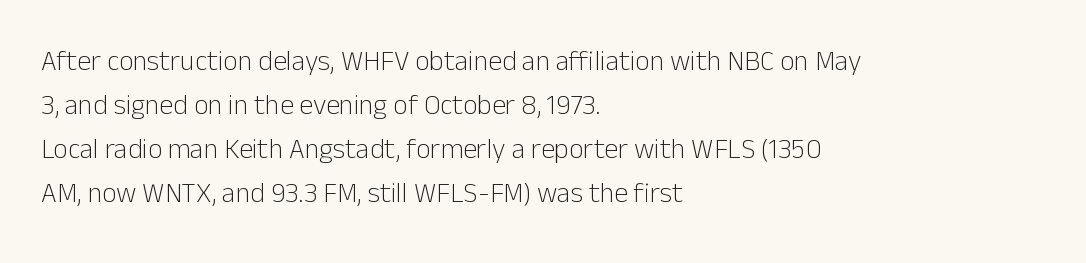
The image shows 28 px light sans-serif type, upright; set left-aligned, normal line spacing (1.57x), normal letter spacing, not underlined; low stroke contrast and a medium x-height.
